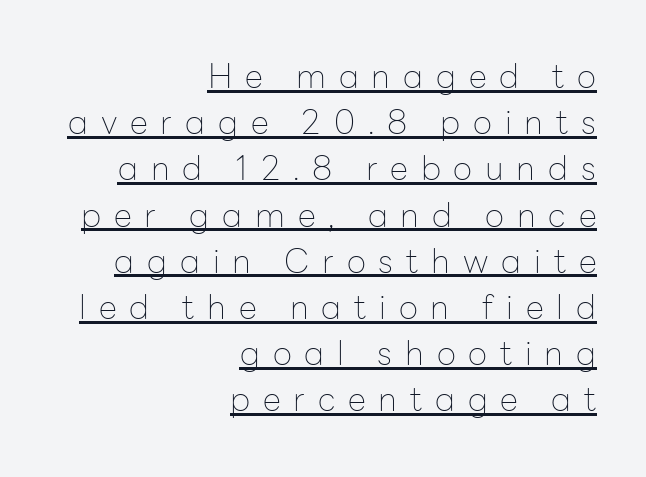
Heft: none added — not bold. Here the glyphs are tracked loosely, breaking word shapes into spaced letters. The lines are quadded right. The space between consecutive lines is moderate. Posture: upright roman. Spacing verdict: proportional, widths tailored to each character.
